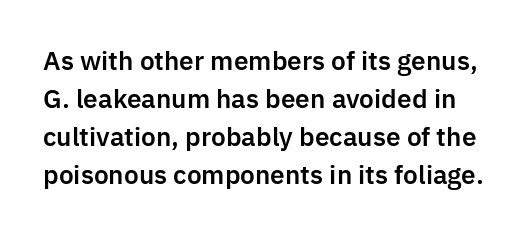
A typesetter would call this leading conventional body-copy spacing. This sample uses plain, unmodified letter spacing. Rule under the text: the space is simply empty. It's the straight-up-and-down kind of type.
